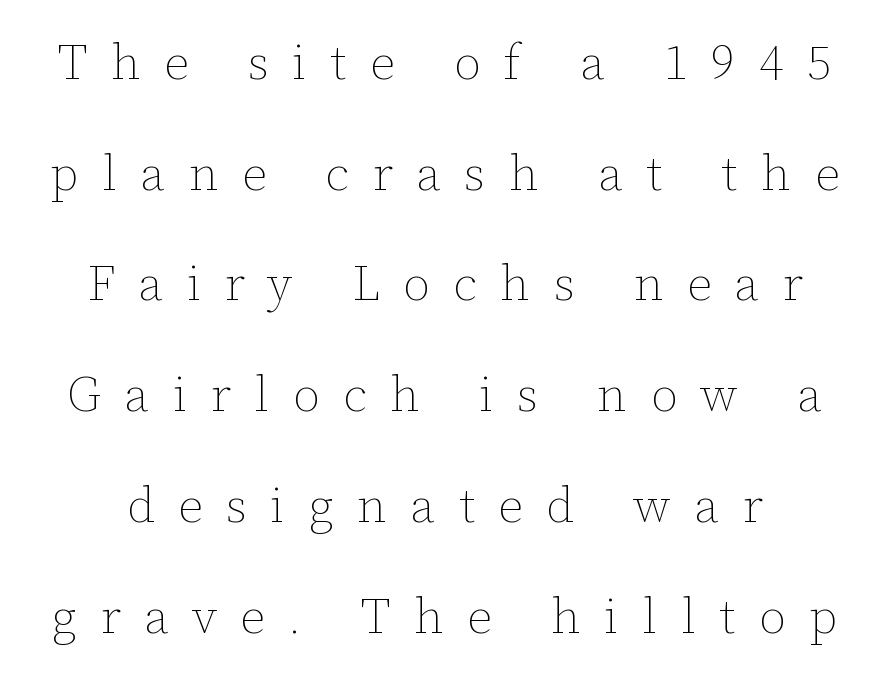
{"italic": "no", "bold": "no", "weight": "thin", "width": "normal", "stroke_contrast": "low", "x_height": "medium", "monospaced": "no", "underline": "no", "line_spacing": "loose", "line_spacing_ratio": 2.26, "letter_spacing": "wide", "letter_spacing_em": 0.48, "glyph_px": 49}
